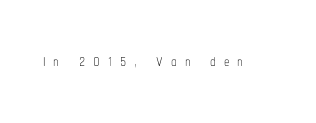
{"italic": "no", "bold": "no", "underline": "no", "letter_spacing": "wide", "letter_spacing_em": 0.36, "glyph_px": 22}
